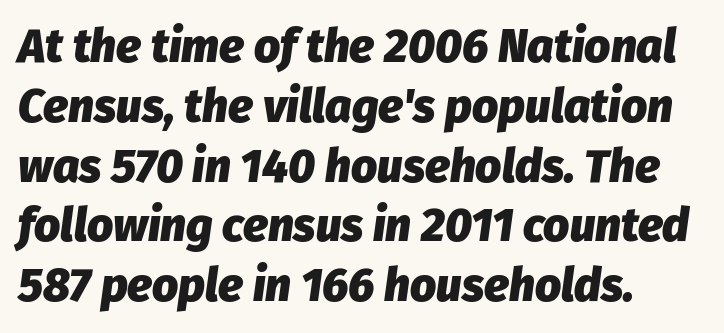
Chunky letters — that's bold for sure. Tracking value appears to be zero — textbook default spacing. Proportional: the letters do not fall into vertical columns. Only glyphs here, with clear space below each row. Baseline-to-baseline distance is the conventional proportion of letter height. Caption: multi-line text, flush left, ragged right.
